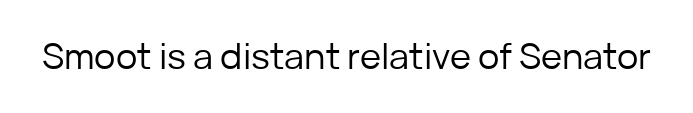
{"serif": "no", "italic": "no", "bold": "no", "weight": "regular", "width": "normal", "stroke_contrast": "low", "x_height": "medium", "monospaced": "no", "underline": "no", "letter_spacing": "normal", "letter_spacing_em": 0.0, "glyph_px": 36}
